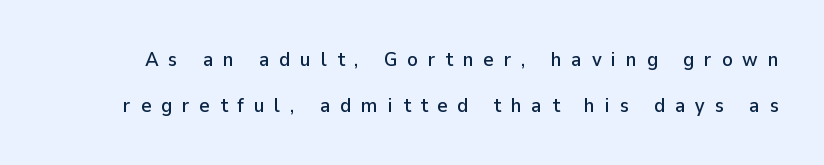
{"italic": "no", "underline": "no", "line_spacing": "loose", "line_spacing_ratio": 2.3, "letter_spacing": "wide", "letter_spacing_em": 0.49, "glyph_px": 20}
